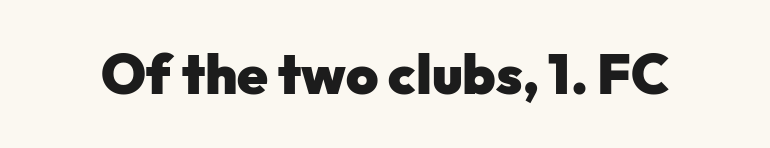
Q: Is the text bold? A: Yes.
Q: Is the text italic (slanted)? A: No, it is upright.
Q: Is the typeface a serif or a sans-serif typeface? A: Sans-serif.
Q: Is the text underlined? A: No.
Q: Is the spacing between letters normal or unusually wide? A: Normal.
Q: Width (condensed, normal, or wide)? A: Normal.
Q: Stroke contrast? A: Low.
Q: x-height? A: Medium.
Q: Monospaced? A: No.
